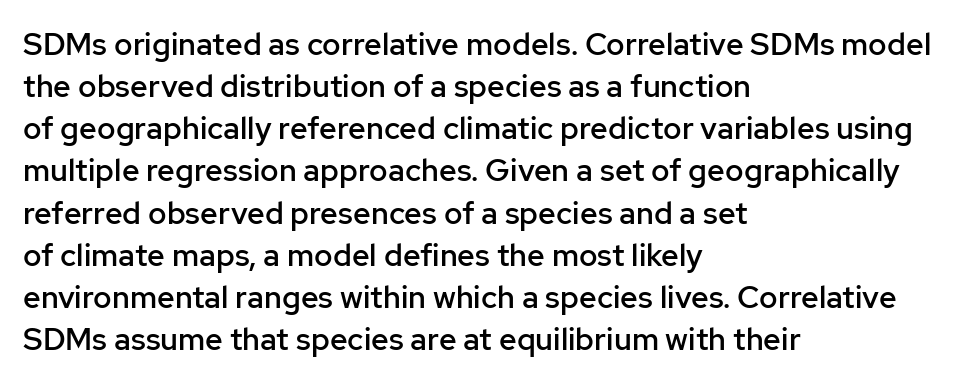
Q: Is the text bold? A: Semi-bold.
Q: Is the text italic (slanted)? A: No, it is upright.
Q: Is the typeface a serif or a sans-serif typeface? A: Sans-serif.
Q: Is the text underlined? A: No.
Q: How is the paragraph aligned? A: Left-aligned.
Q: Is the spacing between letters normal or unusually wide? A: Normal.
Q: Is the spacing between lines tight, normal or loose? A: Normal.
Q: Width (condensed, normal, or wide)? A: Normal.
Q: Stroke contrast? A: Low.
Q: x-height? A: Medium.
Q: Monospaced? A: No.
